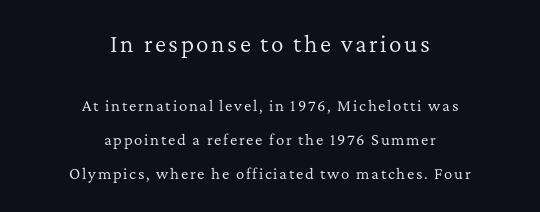
The designer gave the opening block more size than the closing block. Students, observe: this is what heavily led, spacious text looks like. Counters stay open thanks to moderate or lighter strokes. The space beneath each line is pristine and unruled. Do the letters lean? They stand straight.
